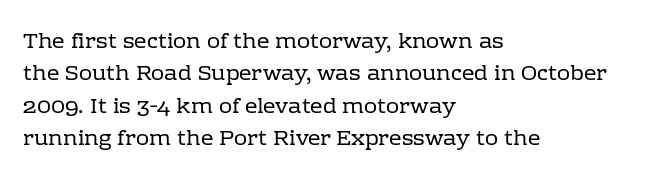
{"italic": "no", "bold": "no", "underline": "no", "align": "left", "line_spacing": "normal", "line_spacing_ratio": 1.47, "letter_spacing": "normal", "letter_spacing_em": 0.0, "glyph_px": 22}
